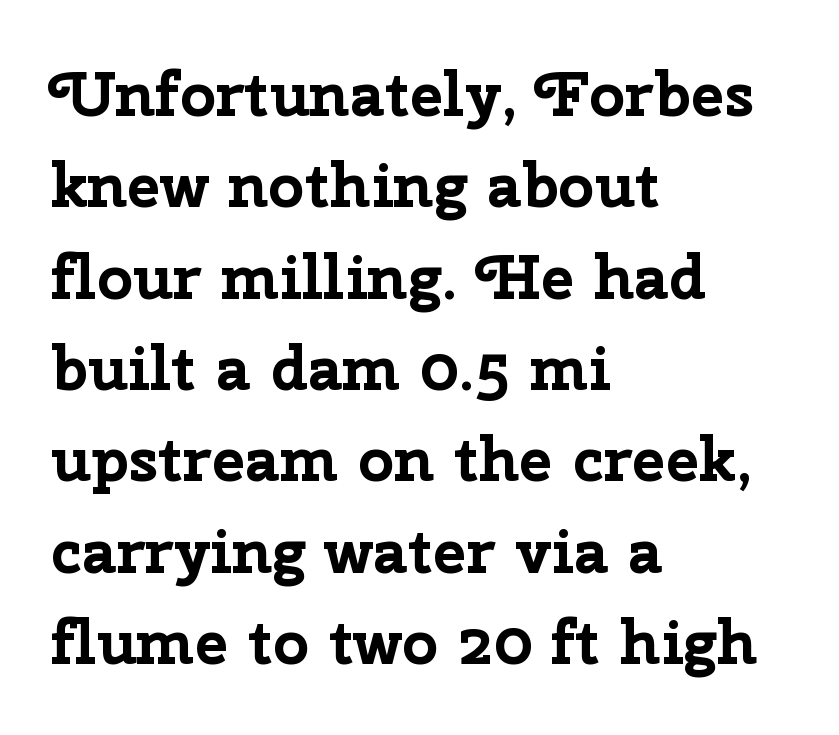
{"serif": "no", "italic": "no", "bold": "yes", "weight": "bold", "width": "normal", "stroke_contrast": "low", "x_height": "medium", "monospaced": "no", "underline": "no", "align": "left", "line_spacing": "normal", "line_spacing_ratio": 1.45, "letter_spacing": "normal", "letter_spacing_em": 0.0, "glyph_px": 63}
